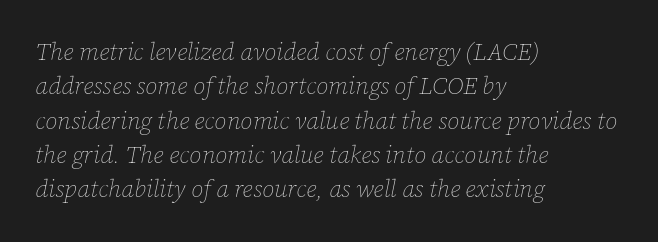
A light-to-regular cut is what we see here. Look at the tracking — it's just the regular setting, nothing added. Is there much room between lines? A standard amount, neither cramped nor airy. These lines were composed using italics.
